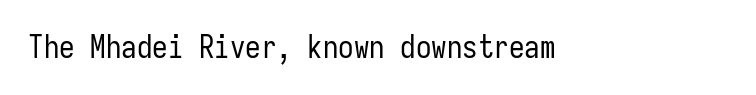
The image shows 31 px regular-weight, condensed sans-serif type, upright, monospaced; set normal letter spacing, not underlined; low stroke contrast and a medium x-height.
